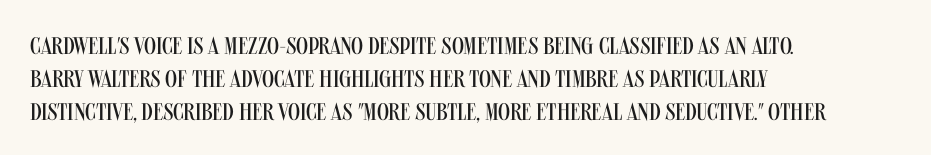
These lines stack with their left ends in a neat column. Letters rest on an invisible, unmarked baseline. The lines sit at an ordinary, default distance from one another. The type sits square on the baseline with zero lean. No letter is thick-stroked: the sample isn't bold. Default kerning and tracking; the words read as compact shapes.
